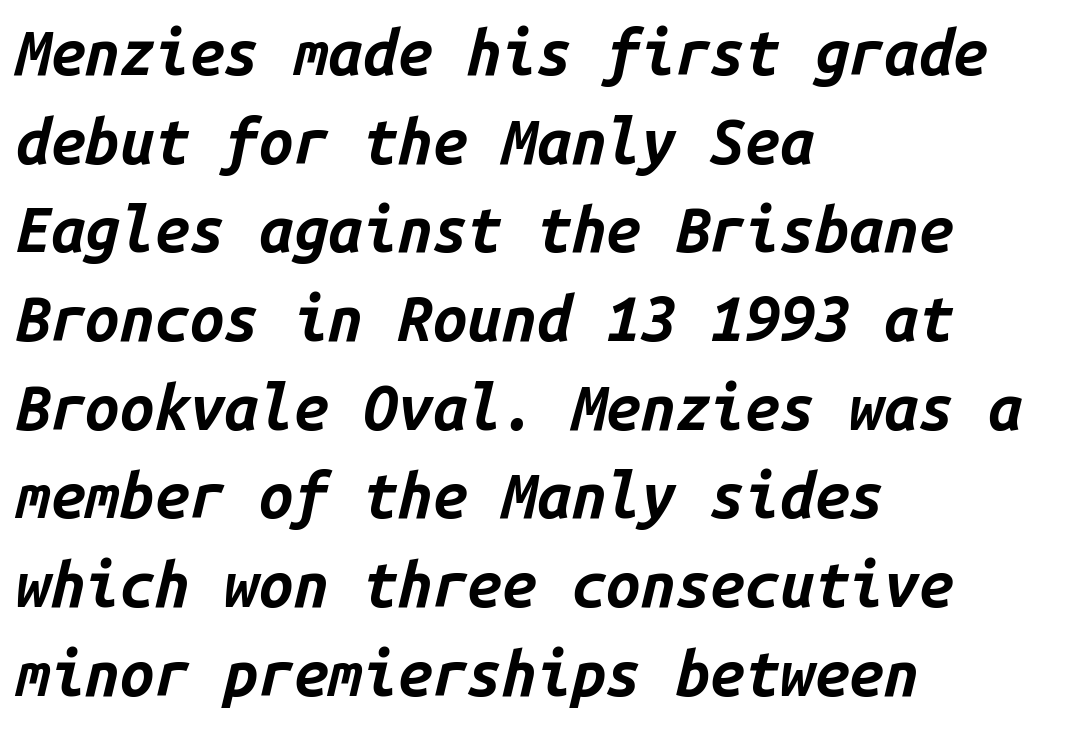
The face used here has the dense, thick strokes of a bold. The lines in this sample share a left origin and differ only in where they stop. Does the lettering tilt? It does — this is italic. A typesetter would call this leading conventional body-copy spacing. Decoration check: the copy has no underline.
